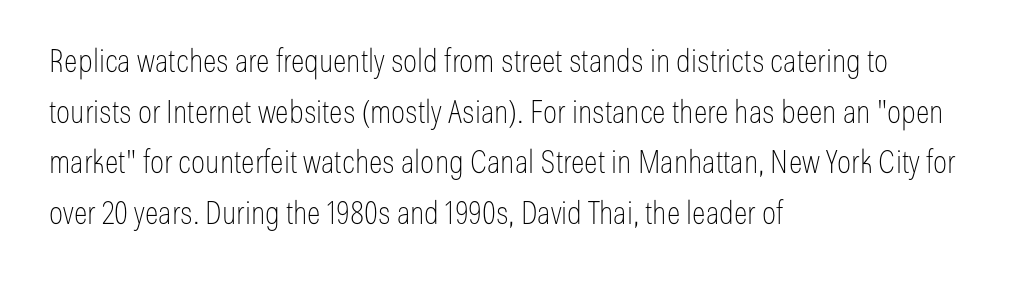
{"serif": "no", "italic": "no", "bold": "no", "weight": "thin", "width": "condensed", "stroke_contrast": "low", "x_height": "medium", "monospaced": "no", "underline": "no", "align": "left", "line_spacing": "normal", "line_spacing_ratio": 1.58, "letter_spacing": "normal", "letter_spacing_em": 0.0, "glyph_px": 32}
